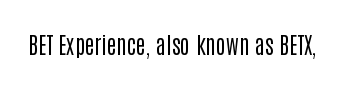
{"italic": "no", "bold": "no", "underline": "no", "letter_spacing": "normal", "letter_spacing_em": 0.0, "glyph_px": 23}
